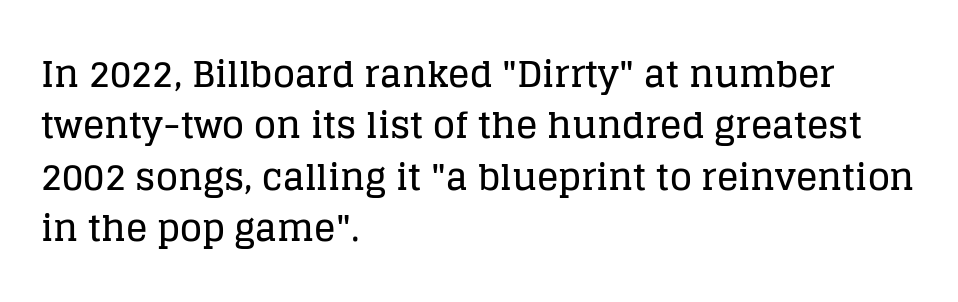
The characters display serif detailing at their extremities. Caption: multi-line text, flush left, ragged right. Each letter keeps its own natural width here, so spacing adapts to shape. Underlining? Definitely not there. The space between consecutive lines is moderate. It's the straight-up-and-down kind of type.
